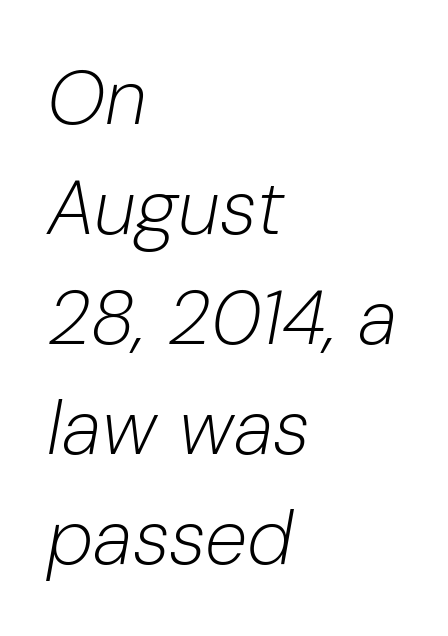
The line-height multiplier appears to be the usual default. Stroke mass is kept to a normal reading level or below. Each line starts at the same left margin while the right side varies. Italic: yes, the glyphs are oblique. The strip under each line holds only bare page.
